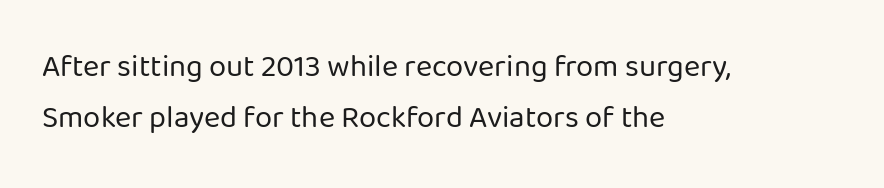
{"serif": "no", "italic": "no", "bold": "no", "weight": "regular", "width": "normal", "stroke_contrast": "low", "x_height": "medium", "monospaced": "no", "underline": "no", "align": "left", "line_spacing": "normal", "line_spacing_ratio": 1.64, "letter_spacing": "normal", "letter_spacing_em": 0.0, "glyph_px": 31}
